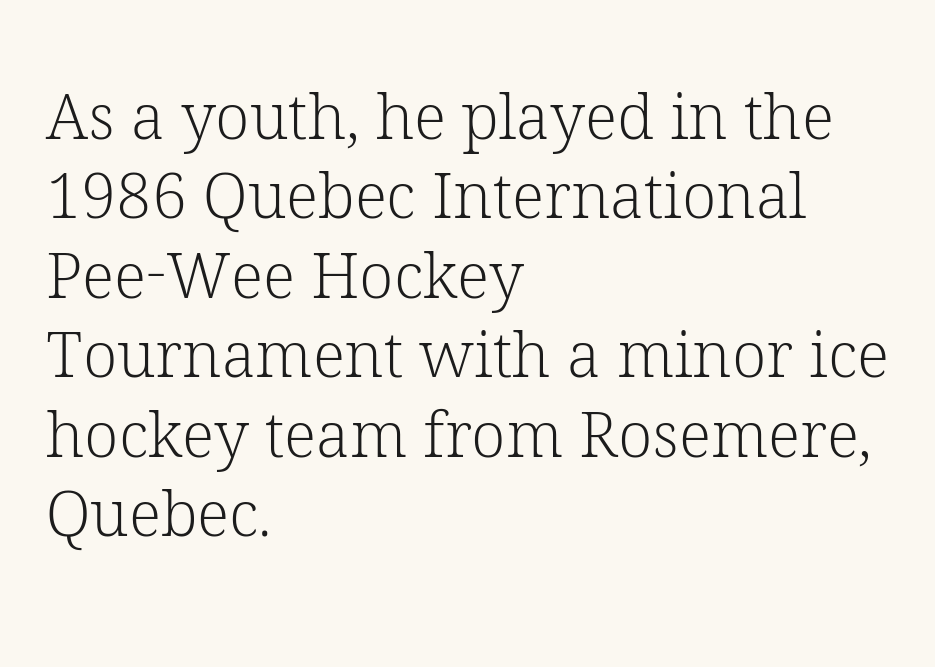
The face used here is rendered with its standard letterfit. Style check: upright. You can tell from the footed stems that serif type was used. Horizontal alignment here is leftward, the default for most running prose. A bare baseline throughout the passage. A light-to-regular cut is what we see here.
